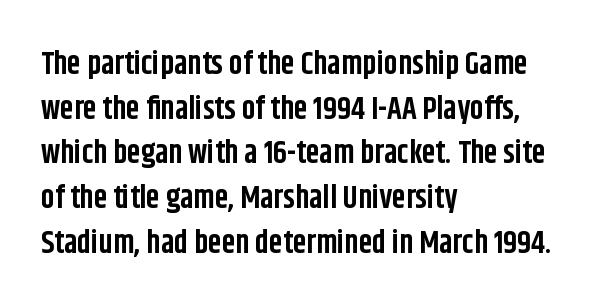
The image shows 31 px bold, condensed sans-serif type, upright; set left-aligned, normal line spacing (1.44x), normal letter spacing, not underlined; low stroke contrast and a large x-height.
